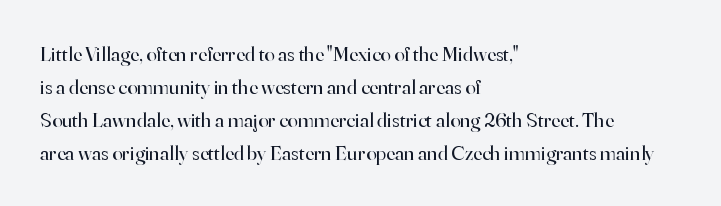
Q: Is the text bold? A: No.
Q: Is the text italic (slanted)? A: No, it is upright.
Q: Is the text underlined? A: No.
Q: How is the paragraph aligned? A: Left-aligned.
Q: Is the spacing between letters normal or unusually wide? A: Normal.
Q: Is the spacing between lines tight, normal or loose? A: Normal.
